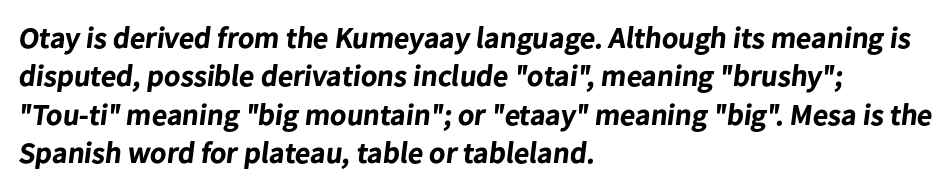
Q: Is the text bold? A: Yes.
Q: Is the typeface a serif or a sans-serif typeface? A: Sans-serif.
Q: Is the text underlined? A: No.
Q: How is the paragraph aligned? A: Left-aligned.
Q: Is the spacing between letters normal or unusually wide? A: Normal.
Q: Is the spacing between lines tight, normal or loose? A: Normal.
Q: Width (condensed, normal, or wide)? A: Normal.
Q: Stroke contrast? A: Low.
Q: x-height? A: Medium.
Q: Monospaced? A: No.
